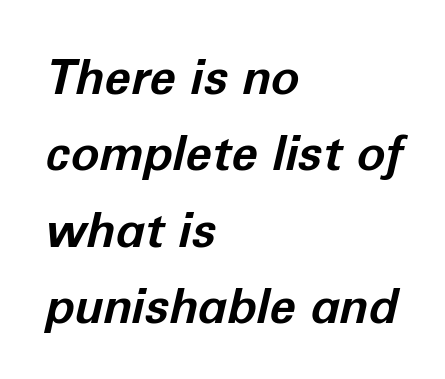
{"italic": "yes", "lean": "right", "slant_degrees": 12, "bold": "yes", "weight": "bold", "width": "normal", "stroke_contrast": "low", "x_height": "medium", "monospaced": "no", "underline": "no", "align": "left", "line_spacing": "normal", "line_spacing_ratio": 1.59, "letter_spacing": "normal", "letter_spacing_em": 0.0, "glyph_px": 48}
